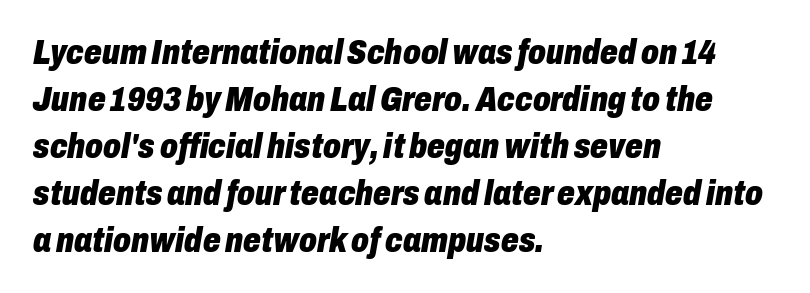
The image shows 35 px heavy, condensed type, italic (leaning right); set left-aligned, normal line spacing (1.34x), normal letter spacing, not underlined; low stroke contrast and a medium x-height.
